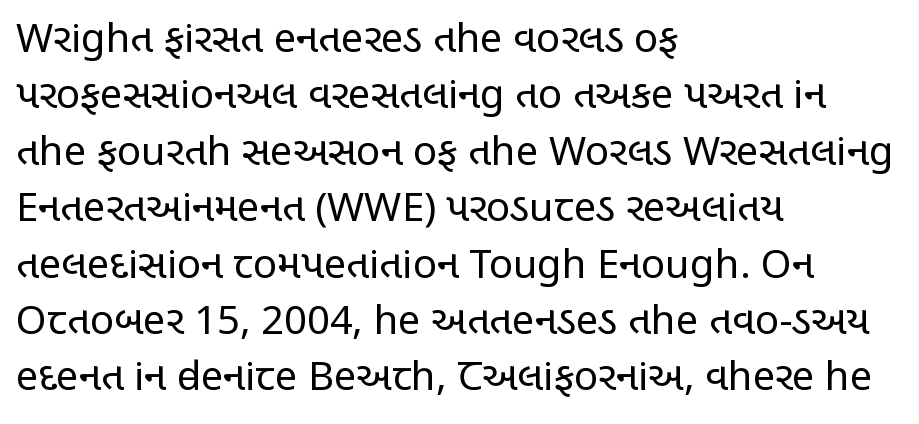
Normally led — the rows are evenly, conventionally spaced. This sample uses a sans-serif face. Visually the block forms a straight wall on the left and a jagged coastline on the right. The letters advance in unequal steps, a hallmark of proportional type.
